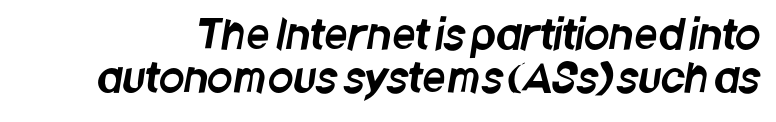
{"serif": "no", "width": "condensed", "stroke_contrast": "low", "x_height": "large", "monospaced": "no", "underline": "no", "line_spacing": "tight", "line_spacing_ratio": 1.05, "letter_spacing": "normal", "letter_spacing_em": 0.0, "glyph_px": 41}
